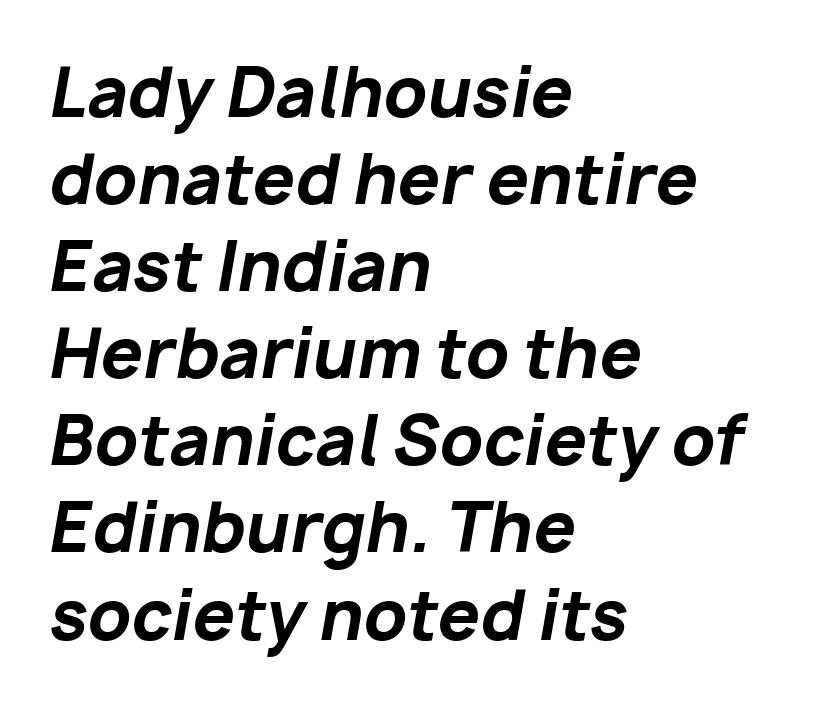
The image shows 67 px bold type, italic (leaning right); set left-aligned, normal line spacing (1.3x), normal letter spacing, not underlined; low stroke contrast and a medium x-height.
